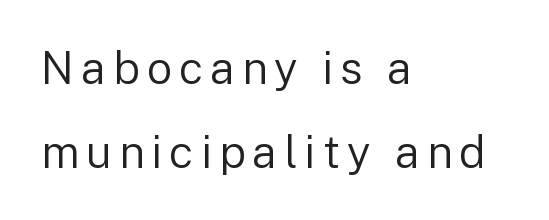
Where is the straight margin? On the left. Posture: straight, roman, zero tilt. Vertical stems look standard width or narrower in stroke. Each letter keeps its own natural width here, so spacing adapts to shape. Plain, unruled lines of type.
